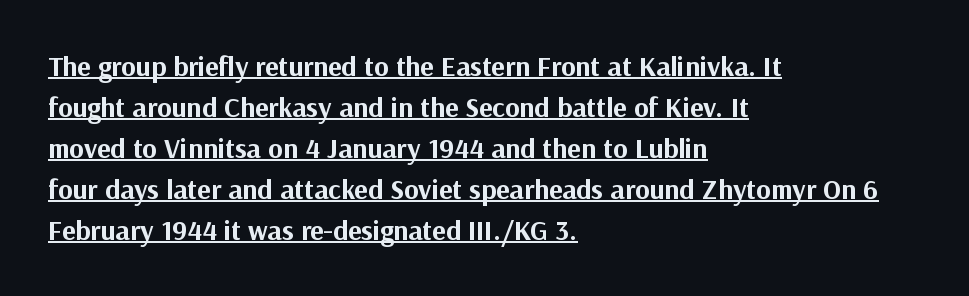
Think of a printed novel: that variable character pitch is what you see here. Whoever set this chose a conventional vertical rhythm. Look at the tracking — it's just the regular setting, nothing added. A typesetter would label this face a sans. Style check: upright. These words are printed bold, with thick strokes throughout.
